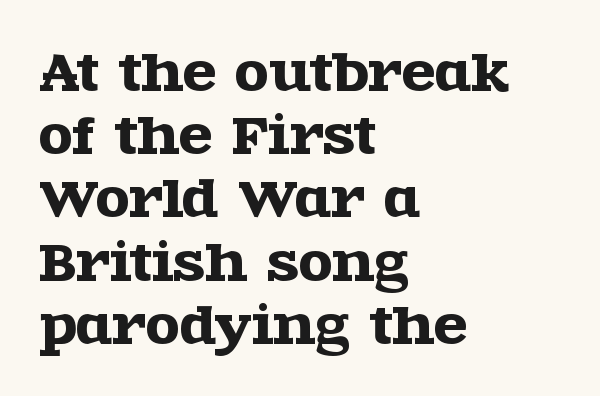
Q: Is the text italic (slanted)? A: No, it is upright.
Q: Is the typeface a serif or a sans-serif typeface? A: Serif.
Q: Is the text underlined? A: No.
Q: How is the paragraph aligned? A: Left-aligned.
Q: Is the spacing between letters normal or unusually wide? A: Normal.
Q: Is the spacing between lines tight, normal or loose? A: Normal.
Q: Width (condensed, normal, or wide)? A: Wide.
Q: x-height? A: Large.
Q: Monospaced? A: No.
